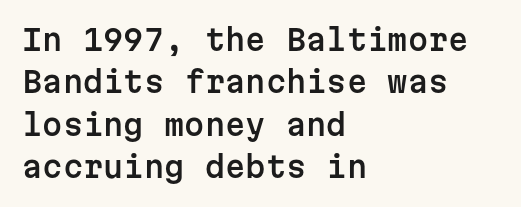
Q: Is the text italic (slanted)? A: No, it is upright.
Q: Is the typeface a serif or a sans-serif typeface? A: Sans-serif.
Q: Is the text underlined? A: No.
Q: How is the paragraph aligned? A: Left-aligned.
Q: Is the spacing between letters normal or unusually wide? A: Normal.
Q: Is the spacing between lines tight, normal or loose? A: Normal.
Q: Width (condensed, normal, or wide)? A: Normal.
Q: Stroke contrast? A: Low.
Q: x-height? A: Medium.
Q: Monospaced? A: Yes.
